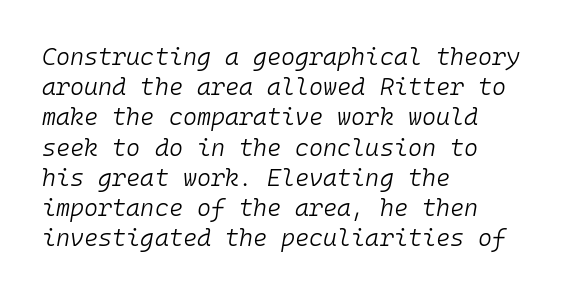
Q: Is the text bold? A: No.
Q: Is the text italic (slanted)? A: Yes, it leans right by about 10 degrees.
Q: Is the text underlined? A: No.
Q: How is the paragraph aligned? A: Left-aligned.
Q: Is the spacing between letters normal or unusually wide? A: Normal.
Q: Is the spacing between lines tight, normal or loose? A: Normal.
